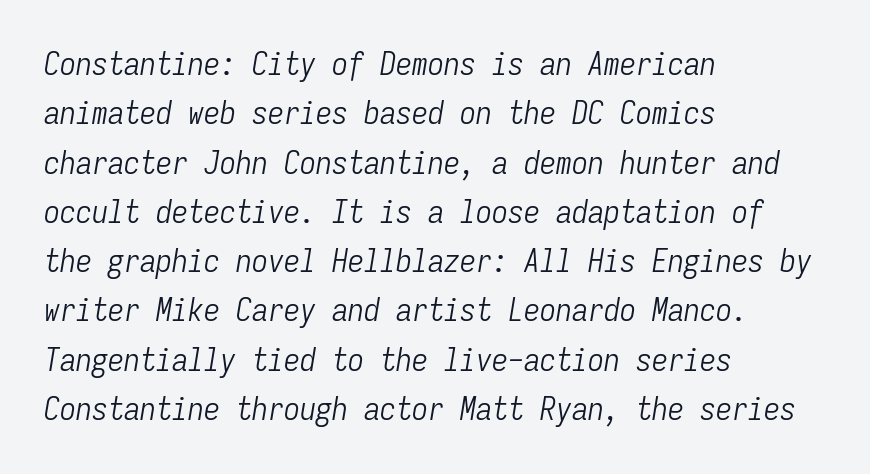
The image shows 32 px light, condensed type, italic (leaning right), monospaced; set left-aligned, normal line spacing (1.54x), normal letter spacing, not underlined; low stroke contrast and a medium x-height.
